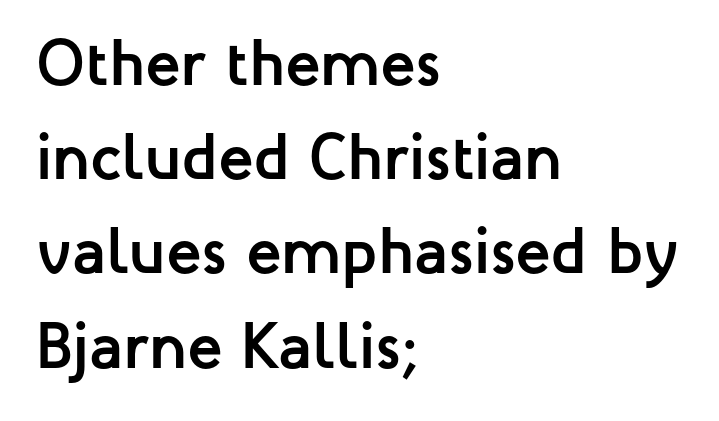
Q: Is the text bold? A: Yes.
Q: Is the text italic (slanted)? A: No, it is upright.
Q: Is the typeface a serif or a sans-serif typeface? A: Sans-serif.
Q: Is the text underlined? A: No.
Q: How is the paragraph aligned? A: Left-aligned.
Q: Is the spacing between letters normal or unusually wide? A: Normal.
Q: Is the spacing between lines tight, normal or loose? A: Normal.
Q: Width (condensed, normal, or wide)? A: Normal.
Q: Stroke contrast? A: Low.
Q: x-height? A: Medium.
Q: Monospaced? A: No.
